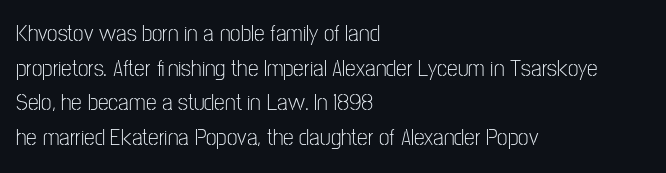
{"italic": "no", "bold": "no", "underline": "no", "align": "left", "line_spacing": "normal", "line_spacing_ratio": 1.44, "letter_spacing": "normal", "letter_spacing_em": 0.0, "glyph_px": 24}
